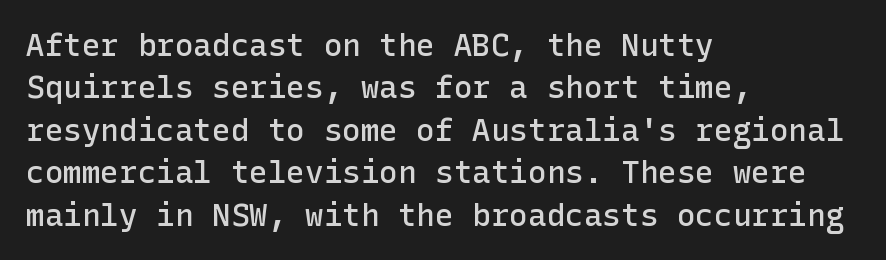
{"serif": "no", "italic": "no", "bold": "semi", "weight": "semibold", "width": "normal", "stroke_contrast": "low", "x_height": "medium", "underline": "no", "align": "left", "line_spacing": "normal", "line_spacing_ratio": 1.37, "letter_spacing": "normal", "letter_spacing_em": 0.0, "glyph_px": 31}
